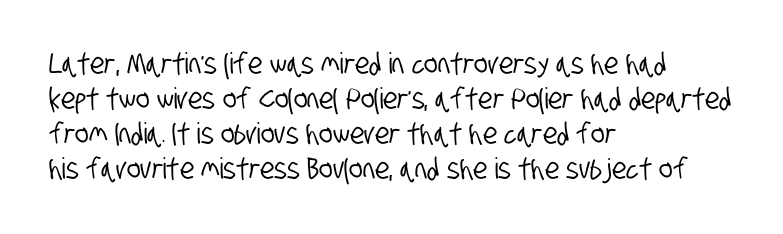
The image shows 29 px condensed sans-serif type; set left-aligned, line spacing 1.21x, normal letter spacing, not underlined; low stroke contrast and a large x-height.
